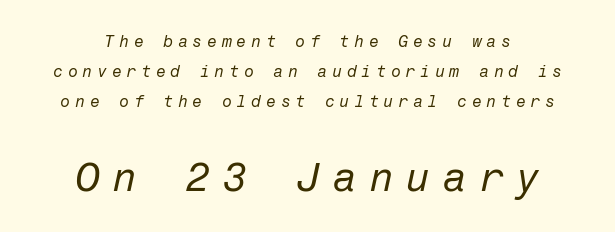
The image shows 40 px regular-weight type, italic (leaning right); set centered, line spacing 1.87x, unusually wide letter spacing (+0.3 em), not underlined; the second (bottom) block is 2.5x larger; low stroke contrast and a medium x-height.
